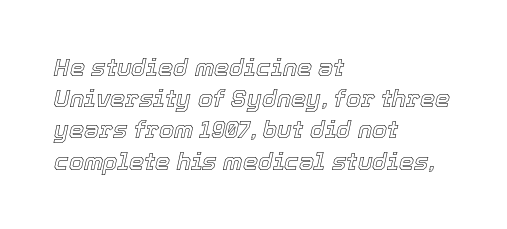
{"italic": "yes", "lean": "right", "slant_degrees": 12, "underline": "no", "align": "left", "line_spacing": "normal", "line_spacing_ratio": 1.3, "letter_spacing": "normal", "letter_spacing_em": 0.0, "glyph_px": 24}
